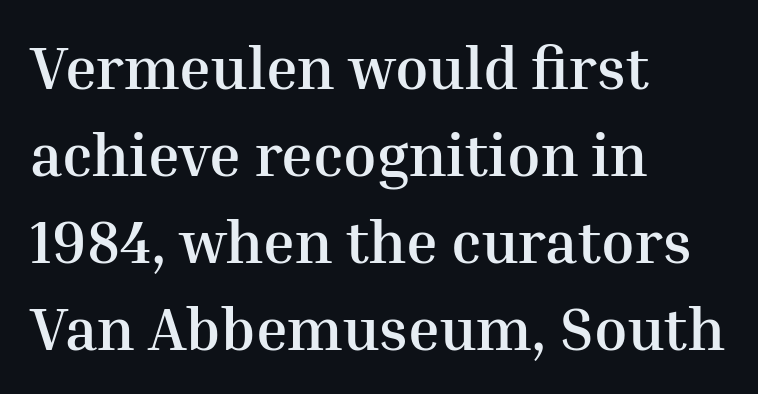
Varying glyph widths throughout — classic text-font behaviour. Compared with a centered layout, this one pins lines to the left instead. The space beneath each line is pristine and unruled. Ascenders rise straight up at ninety degrees. Set as a true bold cut, around the 700 mark.
